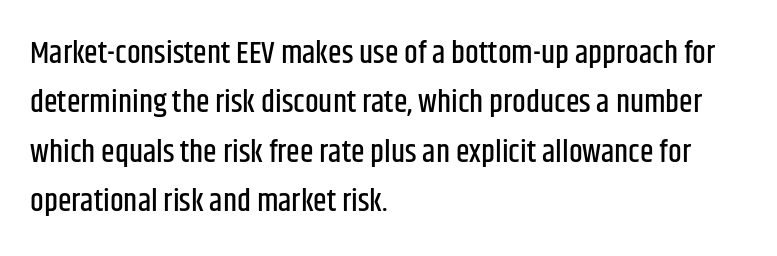
{"serif": "no", "italic": "no", "width": "condensed", "stroke_contrast": "low", "x_height": "large", "monospaced": "no", "underline": "no", "align": "left", "line_spacing": "normal", "line_spacing_ratio": 1.59, "letter_spacing": "normal", "letter_spacing_em": 0.0, "glyph_px": 31}
